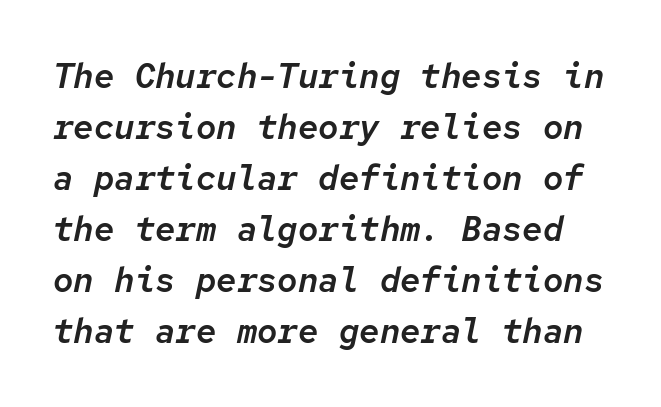
The image shows 34 px text type, italic (leaning right), monospaced; set normal line spacing (1.5x), normal letter spacing, not underlined; low stroke contrast and a medium x-height.
